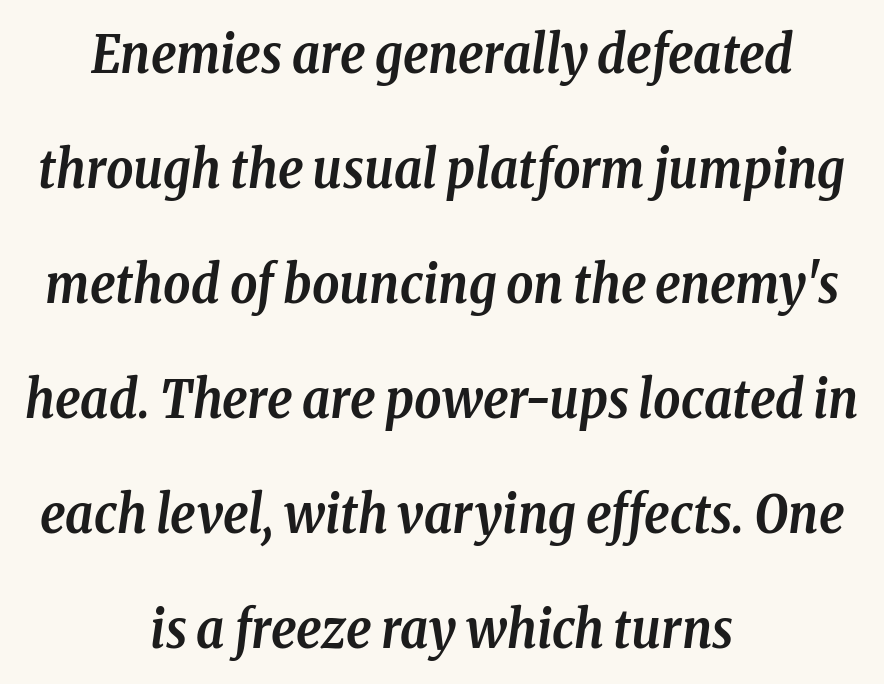
The image shows 53 px semibold, condensed serif type, italic (leaning right); set centered, loose line spacing (2.17x), normal letter spacing, not underlined; low stroke contrast and a medium x-height.
